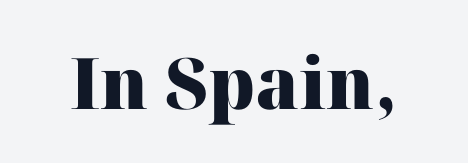
The image shows 71 px heavy serif type, upright; set normal letter spacing, not underlined; high stroke contrast and a medium x-height.
